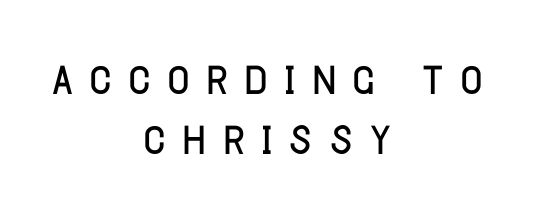
Q: Is the text italic (slanted)? A: No, it is upright.
Q: Is the typeface a serif or a sans-serif typeface? A: Sans-serif.
Q: Is the text underlined? A: No.
Q: How is the paragraph aligned? A: Centered.
Q: Is the spacing between letters normal or unusually wide? A: Unusually wide.
Q: Is the spacing between lines tight, normal or loose? A: Tight.
Q: Width (condensed, normal, or wide)? A: Condensed.
Q: Stroke contrast? A: Low.
Q: x-height? A: Large.
Q: Monospaced? A: No.
